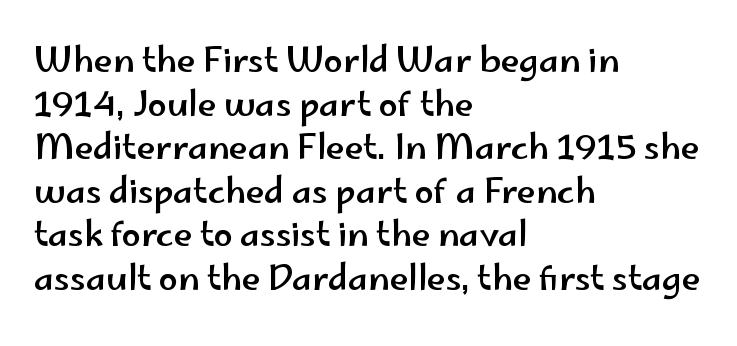
Q: Is the text italic (slanted)? A: No, it is upright.
Q: Is the typeface a serif or a sans-serif typeface? A: Sans-serif.
Q: Is the text underlined? A: No.
Q: How is the paragraph aligned? A: Left-aligned.
Q: Is the spacing between letters normal or unusually wide? A: Normal.
Q: Is the spacing between lines tight, normal or loose? A: Normal.
Q: Width (condensed, normal, or wide)? A: Wide.
Q: Stroke contrast? A: Low.
Q: x-height? A: Small.
Q: Monospaced? A: No.
